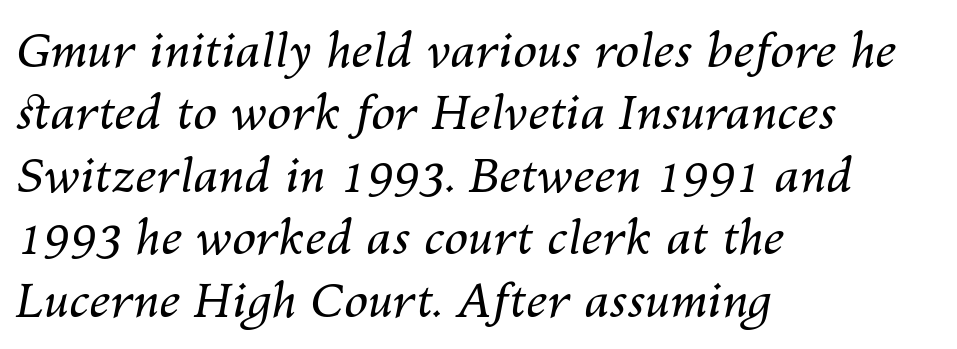
{"italic": "yes", "lean": "right", "slant_degrees": 10, "bold": "no", "weight": "regular", "width": "normal", "stroke_contrast": "medium", "x_height": "medium", "monospaced": "no", "underline": "no", "align": "left", "line_spacing": "normal", "line_spacing_ratio": 1.3, "letter_spacing": "normal", "letter_spacing_em": 0.0, "glyph_px": 48}
